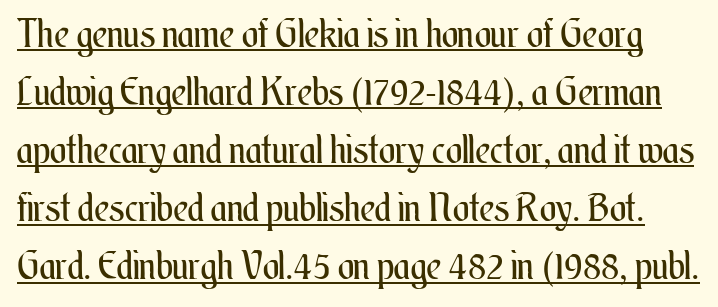
Words appear dense and cohesive because spacing is normal. Rendered with straight, roman letterforms. Think of a printed novel: that variable character pitch is what you see here. Decoration check: the copy is underlined. No extra ink here — the face is not bold. The leading is moderate, giving the passage an even texture.
